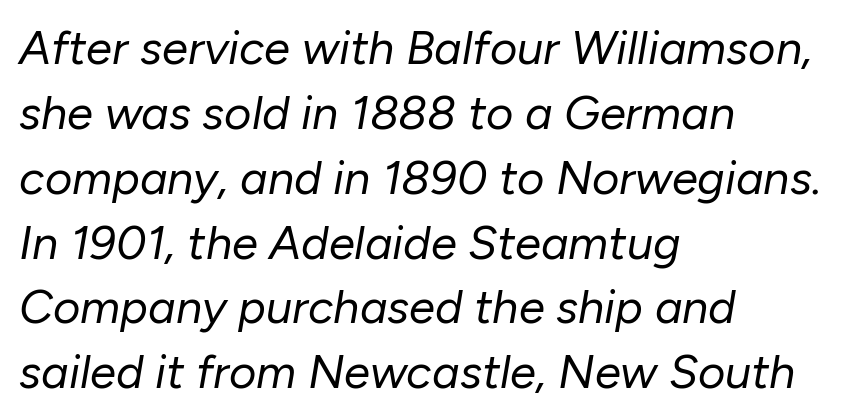
Q: Is the text bold? A: No.
Q: Is the text italic (slanted)? A: Yes, it leans right by about 10 degrees.
Q: Is the text underlined? A: No.
Q: How is the paragraph aligned? A: Left-aligned.
Q: Is the spacing between letters normal or unusually wide? A: Normal.
Q: Is the spacing between lines tight, normal or loose? A: Normal.
Q: Width (condensed, normal, or wide)? A: Normal.
Q: Stroke contrast? A: Low.
Q: x-height? A: Medium.
Q: Monospaced? A: No.
